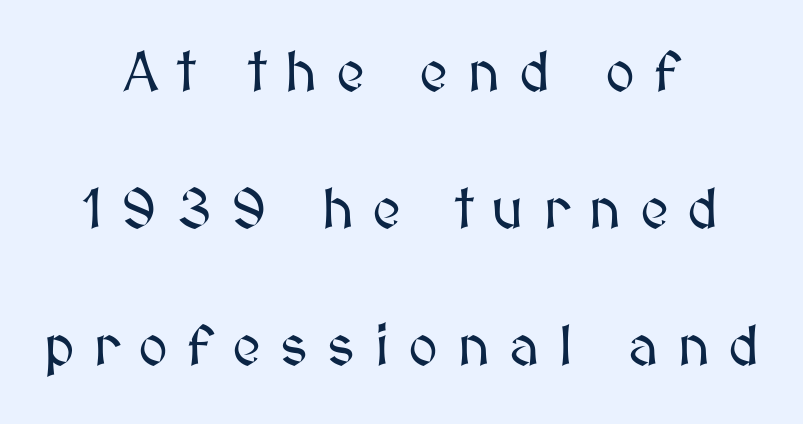
The image shows 57 px text type, upright; set centered, loose line spacing (2.4x), unusually wide letter spacing (+0.33 em), not underlined; medium stroke contrast and a medium x-height.
